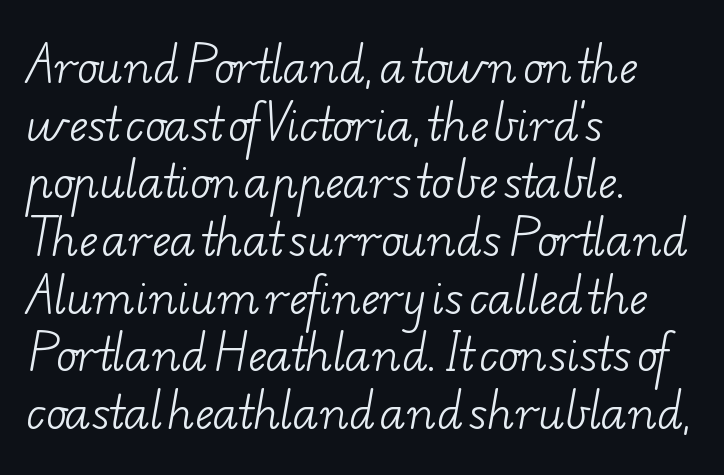
Characters follow at the spacing the type designer built in. The weight would be labelled regular, book, light, or lighter still. You could not count columns in this text — the font is proportionally spaced. The vertical gap from one line to the next is medium. Serif or sans? Serif — the stroke terminals have little feet. Rule under the text: the space is simply empty.
